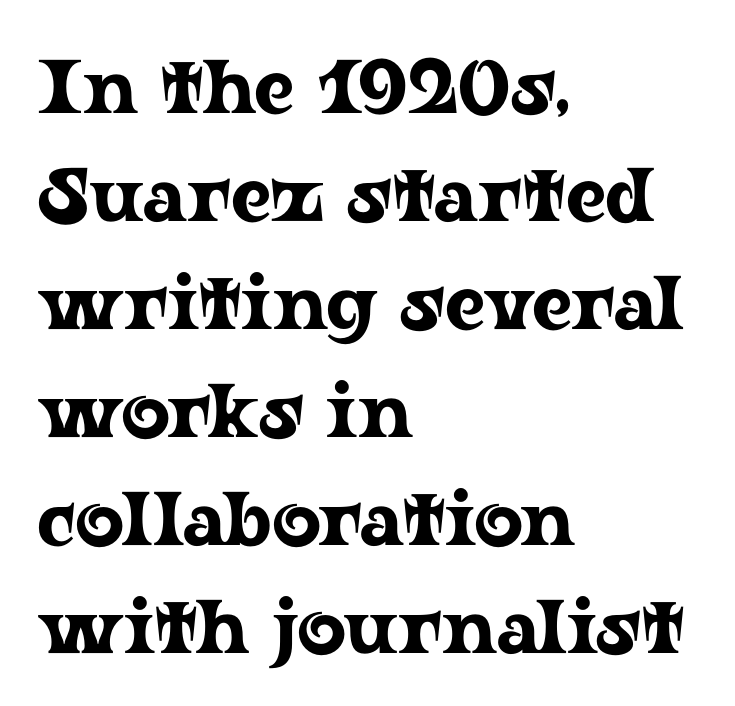
{"serif": "yes", "italic": "no", "width": "wide", "stroke_contrast": "low", "x_height": "medium", "monospaced": "no", "underline": "no", "align": "left", "line_spacing": "normal", "line_spacing_ratio": 1.42, "letter_spacing": "normal", "letter_spacing_em": 0.0, "glyph_px": 76}
